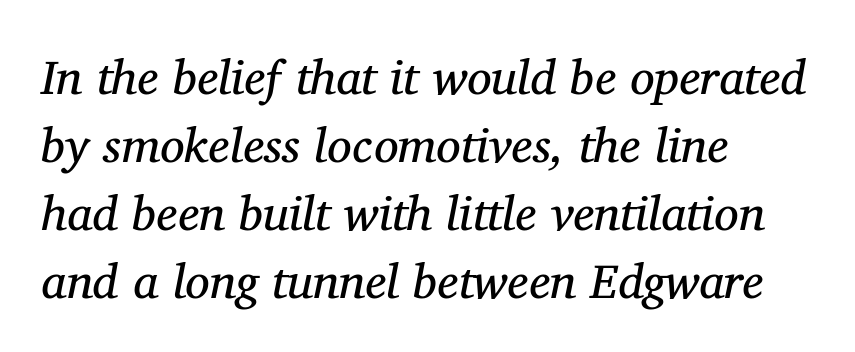
Q: Is the text bold? A: No.
Q: Is the text italic (slanted)? A: Yes, it leans right by about 11 degrees.
Q: Is the typeface a serif or a sans-serif typeface? A: Serif.
Q: Is the text underlined? A: No.
Q: How is the paragraph aligned? A: Left-aligned.
Q: Is the spacing between letters normal or unusually wide? A: Normal.
Q: Is the spacing between lines tight, normal or loose? A: Normal.
Q: Width (condensed, normal, or wide)? A: Normal.
Q: Stroke contrast? A: Medium.
Q: x-height? A: Medium.
Q: Monospaced? A: No.
